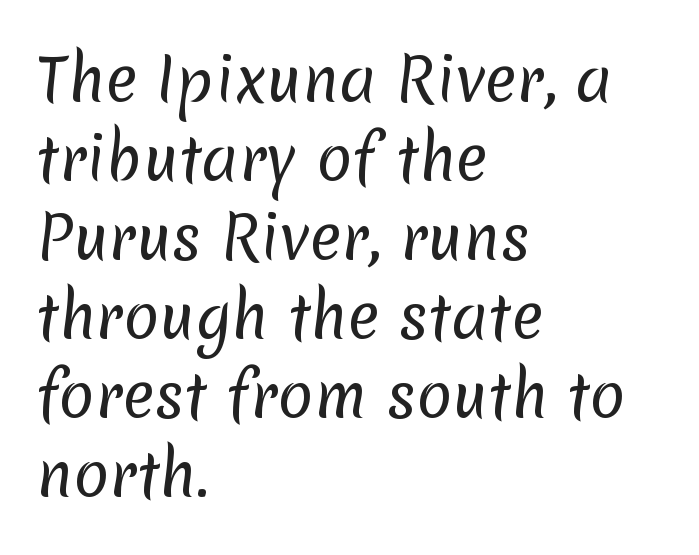
{"serif": "no", "bold": "no", "weight": "regular", "width": "normal", "stroke_contrast": "low", "x_height": "medium", "monospaced": "no", "underline": "no", "align": "left", "line_spacing": "normal", "line_spacing_ratio": 1.34, "letter_spacing": "normal", "letter_spacing_em": 0.0, "glyph_px": 59}
